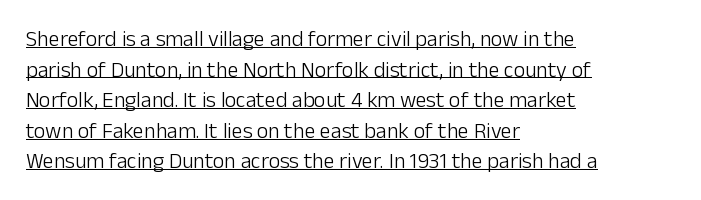
{"italic": "no", "bold": "no", "underline": "yes", "align": "left", "line_spacing": "normal", "line_spacing_ratio": 1.39, "letter_spacing": "normal", "letter_spacing_em": 0.0, "glyph_px": 22}
